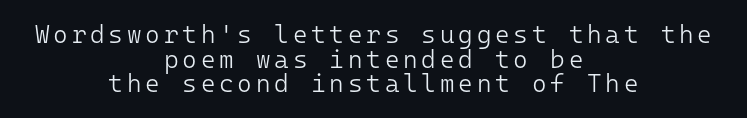
The image shows 25 px text type, upright; set centered, tight line spacing (0.99x), not underlined.
